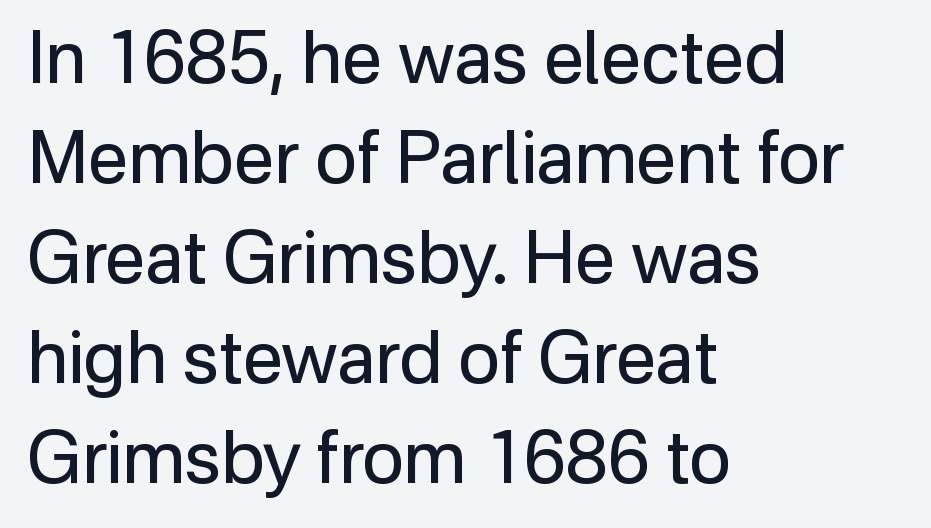
The face used here is proportionally spaced, like ordinary book or web type. One glance says typical: line gaps are just what's usual. The words here are not underlined. In terms of posture, this sample is upright.
